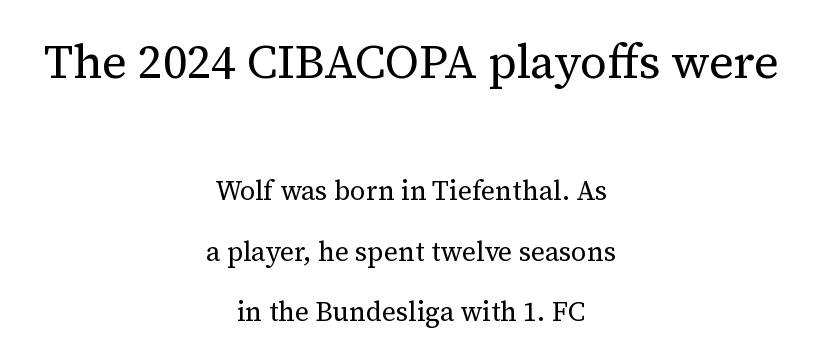
Layout note: lines centered. The block of text is sparse from top to bottom, with ample space between rows. Reading top to bottom, the characters get smaller at the block break. These lines are rendered in a variable-pitch font.
